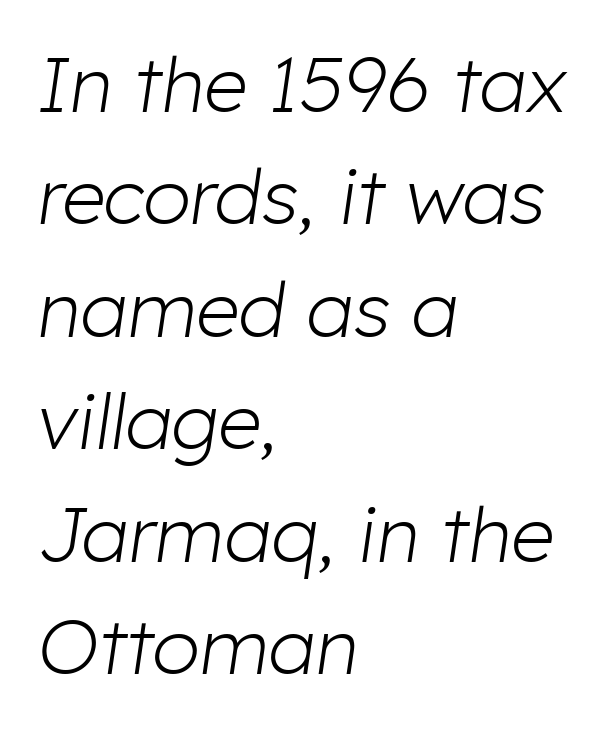
The image shows 77 px light type, italic (leaning right); set left-aligned, normal line spacing (1.46x), normal letter spacing, not underlined; low stroke contrast and a medium x-height.
